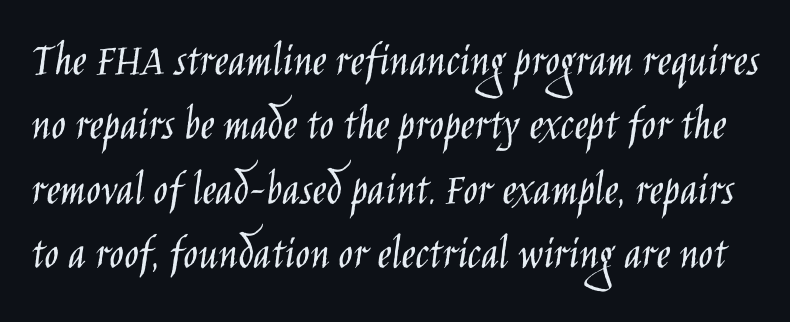
The image shows 48 px light, condensed sans-serif type; set normal line spacing (1.34x), normal letter spacing, not underlined; low stroke contrast and a large x-height.
